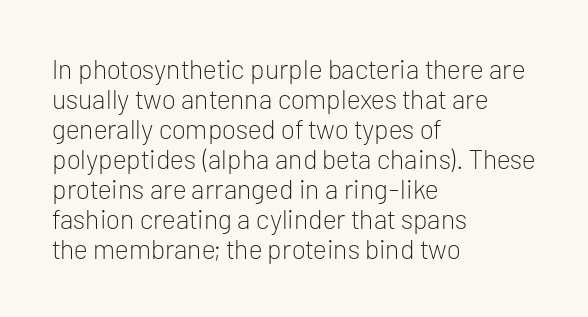
The image shows 27 px text type, upright; set left-aligned, tight line spacing (1.11x), normal letter spacing, not underlined.
